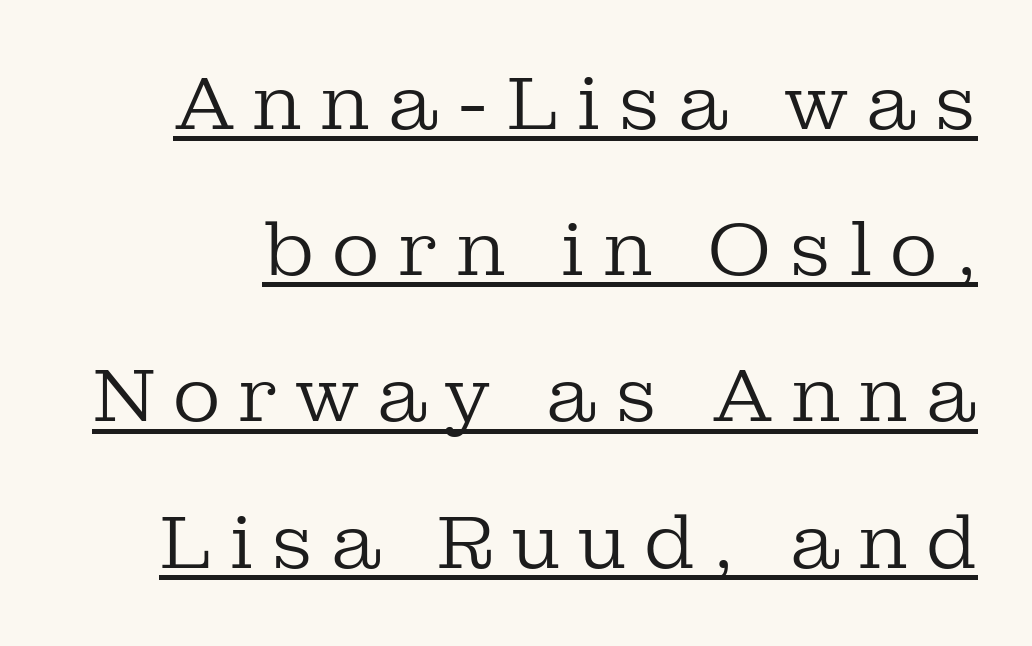
Q: Is the text bold? A: No.
Q: Is the text italic (slanted)? A: No, it is upright.
Q: Is the typeface a serif or a sans-serif typeface? A: Serif.
Q: Is the text underlined? A: Yes.
Q: Is the spacing between letters normal or unusually wide? A: Unusually wide.
Q: Is the spacing between lines tight, normal or loose? A: Loose.
Q: Width (condensed, normal, or wide)? A: Normal.
Q: Stroke contrast? A: Low.
Q: x-height? A: Medium.
Q: Monospaced? A: No.
